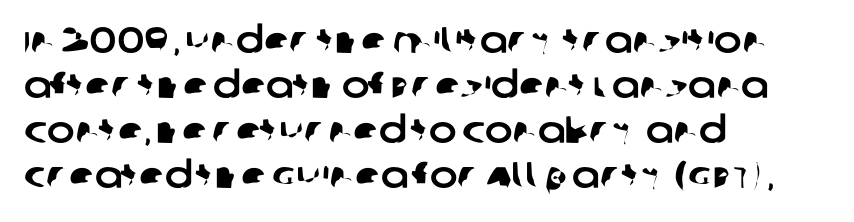
Q: Is the typeface a serif or a sans-serif typeface? A: Sans-serif.
Q: Is the text underlined? A: No.
Q: How is the paragraph aligned? A: Left-aligned.
Q: Is the spacing between letters normal or unusually wide? A: Normal.
Q: Width (condensed, normal, or wide)? A: Normal.
Q: Stroke contrast? A: Low.
Q: x-height? A: Large.
Q: Monospaced? A: No.
